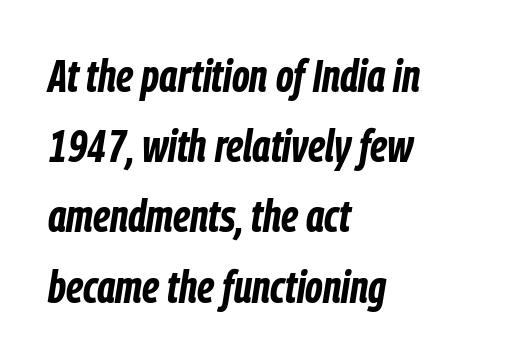
{"italic": "yes", "lean": "right", "slant_degrees": 9, "bold": "yes", "weight": "bold", "width": "condensed", "stroke_contrast": "low", "x_height": "medium", "monospaced": "no", "underline": "no", "align": "left", "line_spacing": "normal", "line_spacing_ratio": 1.56, "letter_spacing": "normal", "letter_spacing_em": 0.0, "glyph_px": 45}
